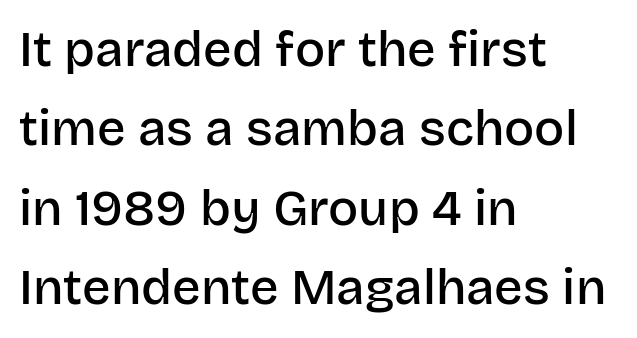
Q: Is the text bold? A: Semi-bold.
Q: Is the text italic (slanted)? A: No, it is upright.
Q: Is the typeface a serif or a sans-serif typeface? A: Sans-serif.
Q: Is the text underlined? A: No.
Q: How is the paragraph aligned? A: Left-aligned.
Q: Is the spacing between letters normal or unusually wide? A: Normal.
Q: Is the spacing between lines tight, normal or loose? A: Normal.
Q: Width (condensed, normal, or wide)? A: Normal.
Q: Stroke contrast? A: Low.
Q: x-height? A: Large.
Q: Monospaced? A: No.
